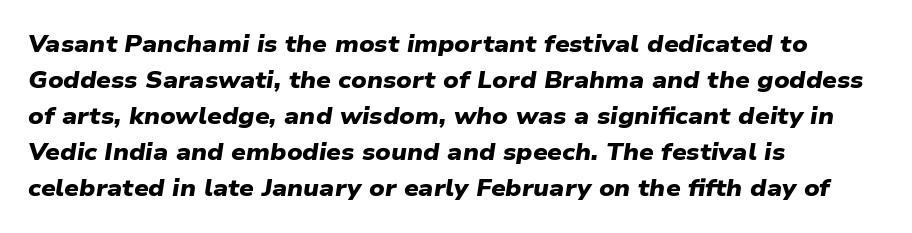
{"bold": "yes", "underline": "no", "align": "left", "line_spacing": "normal", "line_spacing_ratio": 1.56, "letter_spacing": "normal", "letter_spacing_em": 0.0, "glyph_px": 23}
